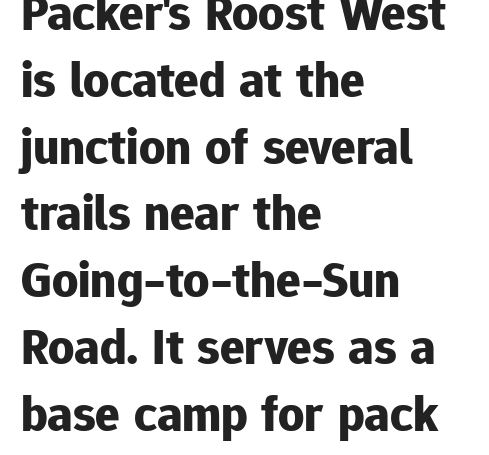
Q: Is the text bold? A: Yes.
Q: Is the text italic (slanted)? A: No, it is upright.
Q: Is the typeface a serif or a sans-serif typeface? A: Sans-serif.
Q: Is the text underlined? A: No.
Q: How is the paragraph aligned? A: Left-aligned.
Q: Is the spacing between letters normal or unusually wide? A: Normal.
Q: Is the spacing between lines tight, normal or loose? A: Normal.
Q: Width (condensed, normal, or wide)? A: Normal.
Q: Stroke contrast? A: Low.
Q: x-height? A: Medium.
Q: Monospaced? A: No.
